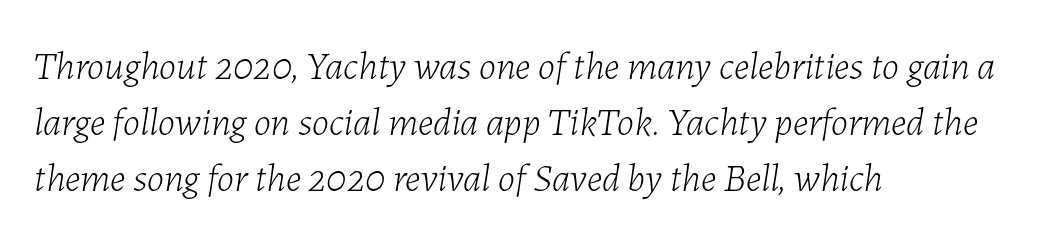
{"italic": "yes", "lean": "right", "slant_degrees": 7, "bold": "no", "weight": "light", "width": "normal", "stroke_contrast": "low", "x_height": "medium", "monospaced": "no", "underline": "no", "align": "left", "line_spacing": "normal", "line_spacing_ratio": 1.44, "letter_spacing": "normal", "letter_spacing_em": 0.0, "glyph_px": 39}
